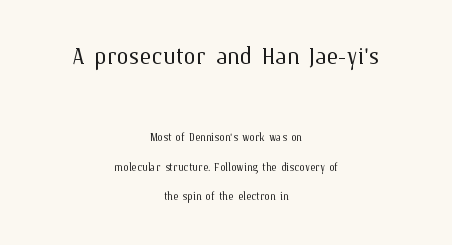
Q: Is the text bold? A: No.
Q: Is the text italic (slanted)? A: No, it is upright.
Q: Is the text underlined? A: No.
Q: How is the paragraph aligned? A: Centered.
Q: Is the spacing between letters normal or unusually wide? A: Normal.
Q: Is the spacing between lines tight, normal or loose? A: Loose.
Q: Which block of text is set in a larger size, the first (top) or the second (bottom)? A: The first (top) one.
Q: Width (condensed, normal, or wide)? A: Normal.
Q: Stroke contrast? A: Medium.
Q: x-height? A: Medium.
Q: Monospaced? A: No.
